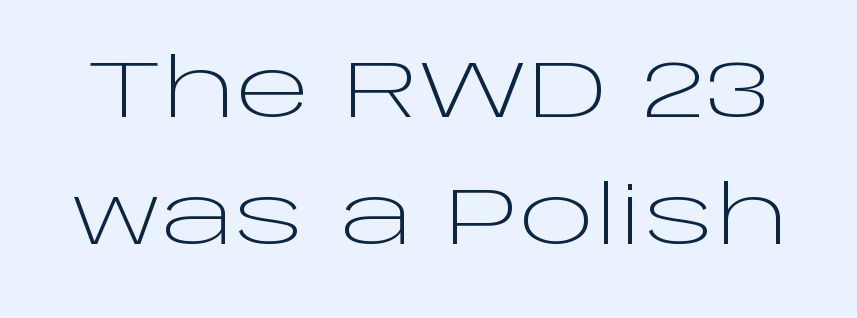
{"serif": "no", "italic": "no", "bold": "no", "weight": "light", "width": "wide", "stroke_contrast": "low", "x_height": "large", "monospaced": "no", "underline": "no", "line_spacing": "normal", "line_spacing_ratio": 1.59, "letter_spacing": "normal", "letter_spacing_em": 0.0, "glyph_px": 80}
